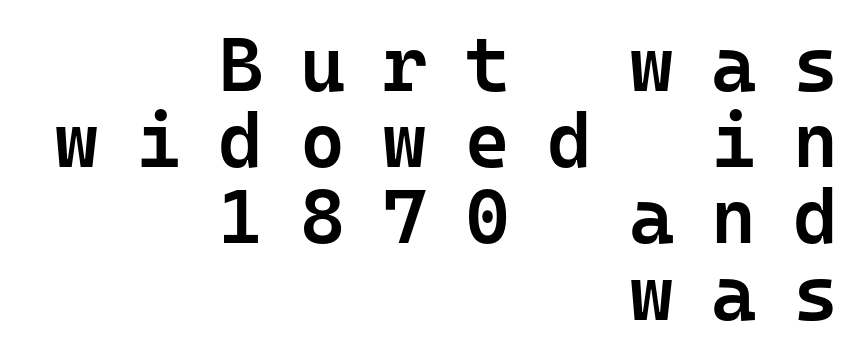
The strip under each line holds only bare page. This rendering employs a face without finishing strokes, i.e., a sans-serif. The typography opts for an upright posture over an oblique one. Think of a typewriter: that constant character pitch is what you see here. How would I describe the line gaps? Narrow and economical. Substantial extra tracking has been applied to these lines.
